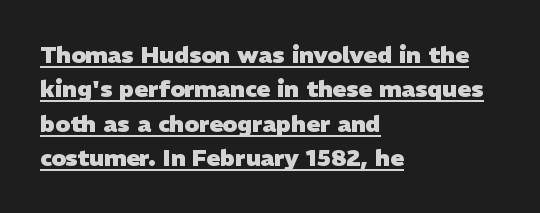
The passage shown is underscored from start to finish. The typesetter chose a ragged-right arrangement here. Does extra space separate the letters? No, they use regular spacing. This sample keeps an unexceptional amount of space between lines. How heavy is the stroke? Heavy — this is a bold.
